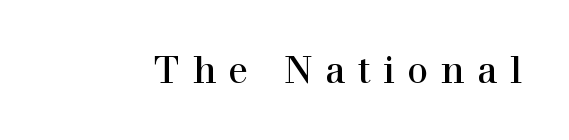
{"serif": "yes", "italic": "no", "bold": "no", "weight": "regular", "width": "normal", "stroke_contrast": "high", "x_height": "medium", "monospaced": "no", "underline": "no", "letter_spacing": "wide", "letter_spacing_em": 0.34, "glyph_px": 37}
